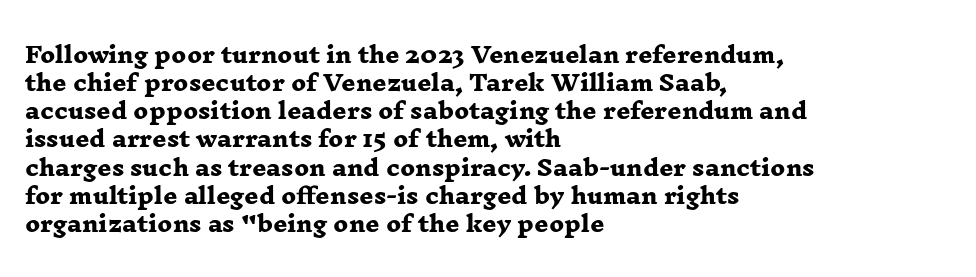
{"bold": "yes", "underline": "no", "align": "left", "line_spacing": "normal", "line_spacing_ratio": 1.28, "letter_spacing": "normal", "letter_spacing_em": 0.0, "glyph_px": 22}
